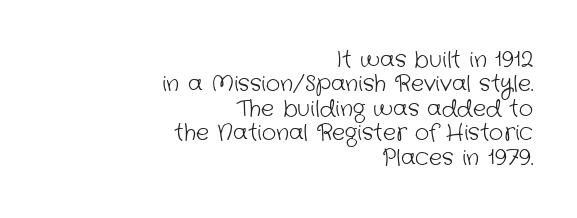
Q: Is the text bold? A: No.
Q: Is the text underlined? A: No.
Q: How is the paragraph aligned? A: Right-aligned.
Q: Is the spacing between letters normal or unusually wide? A: Normal.
Q: Is the spacing between lines tight, normal or loose? A: Tight.
